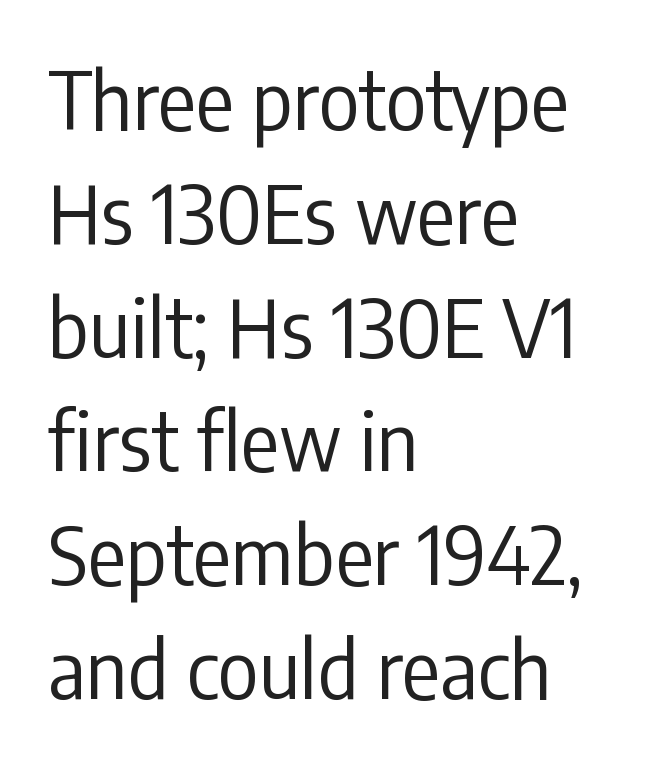
The image shows 79 px regular-weight, condensed sans-serif type, upright; set left-aligned, normal line spacing (1.44x), normal letter spacing, not underlined; low stroke contrast and a medium x-height.
